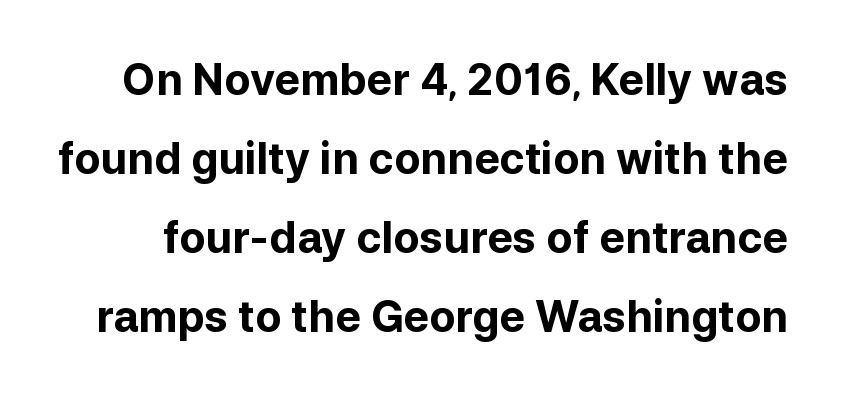
Emphasis by weight is at full strength: bold. Italic: no, the glyphs are upright roman. Short note: letters normally spaced. Proportional: the letters do not fall into vertical columns.
